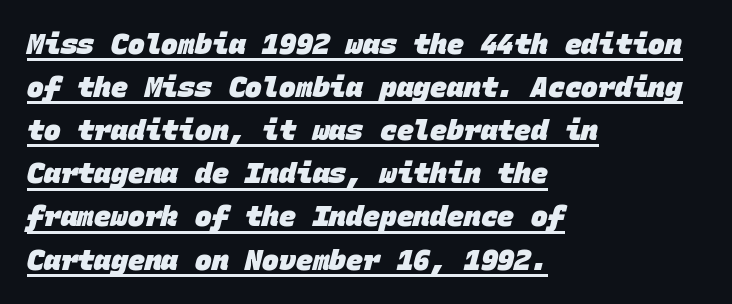
The image shows 28 px heavy sans-serif type, monospaced; set left-aligned, normal line spacing (1.54x), normal letter spacing, underlined; low stroke contrast and a large x-height.
